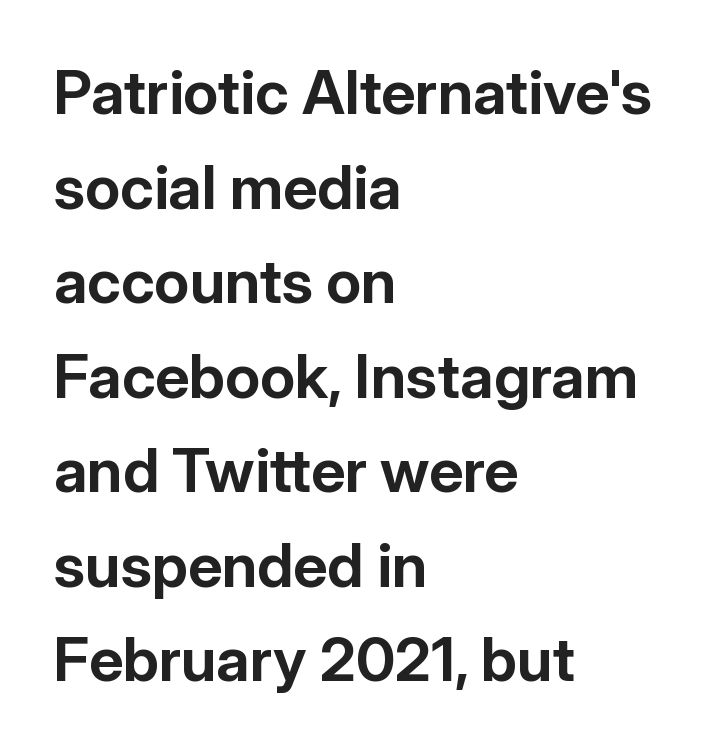
The image shows 61 px bold sans-serif type, upright; set left-aligned, normal line spacing (1.55x), normal letter spacing, not underlined; low stroke contrast and a medium x-height.
